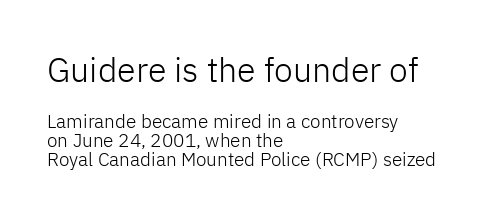
{"serif": "no", "italic": "no", "bold": "no", "weight": "light", "width": "normal", "stroke_contrast": "low", "x_height": "medium", "monospaced": "no", "underline": "no", "align": "left", "line_spacing": "tight", "line_spacing_ratio": 1.0, "letter_spacing": "normal", "letter_spacing_em": 0.0, "larger_block": "first", "size_ratio": 1.79, "glyph_px": 34}
